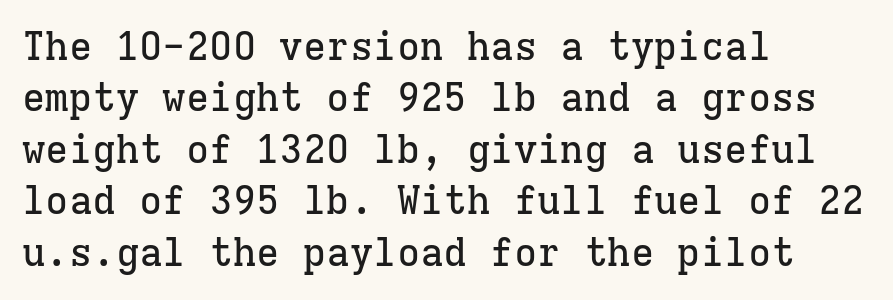
{"serif": "yes", "italic": "no", "width": "normal", "stroke_contrast": "low", "x_height": "medium", "monospaced": "yes", "underline": "no", "align": "left", "line_spacing": "normal", "line_spacing_ratio": 1.32, "letter_spacing": "normal", "letter_spacing_em": 0.0, "glyph_px": 39}
